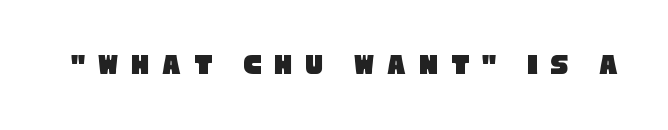
The line texture is sparse and dotted thanks to wide tracking. The designer went with a sans here, leaving each stem footless. Letters rest on an invisible, unmarked baseline. A typesetter would call this proportional, since set widths differ per character.
